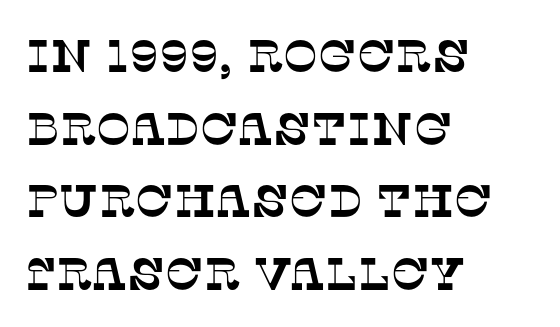
{"serif": "yes", "width": "normal", "stroke_contrast": "low", "x_height": "large", "monospaced": "no", "underline": "no", "align": "left", "line_spacing": "normal", "line_spacing_ratio": 1.58, "letter_spacing": "normal", "letter_spacing_em": 0.0, "glyph_px": 46}
